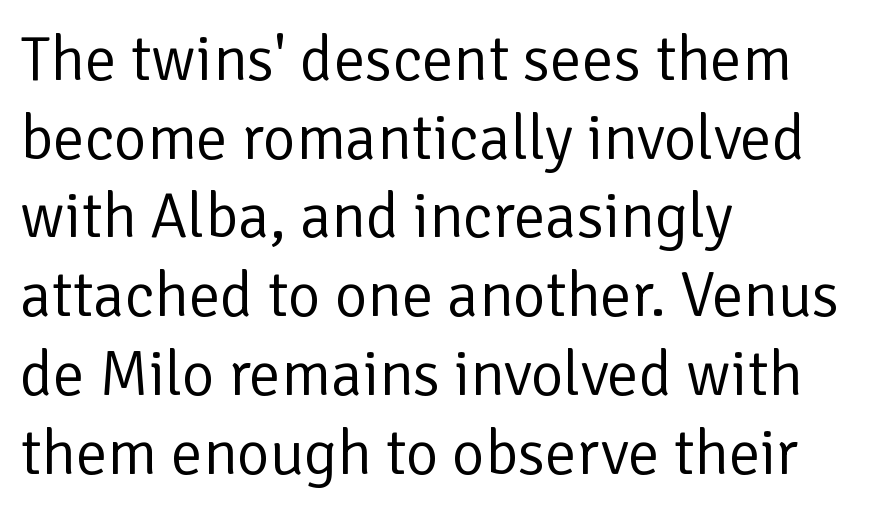
Check the space under the baseline: it is left empty. Stems here are at most as thick as an everyday book face. Italic? Not at all — the glyphs are vertical. Vertically, the passage feels balanced, rows spaced as you'd expect. Stroke terminals: plain, sans-serif.
